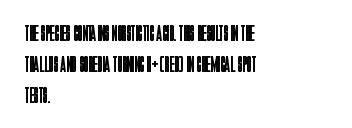
Summary of vertical rhythm: regular, with standard interline spacing. Short note: letters normally spaced. The font's upright variant was chosen for this text. Casual observation: everything's shoved over to the left.
